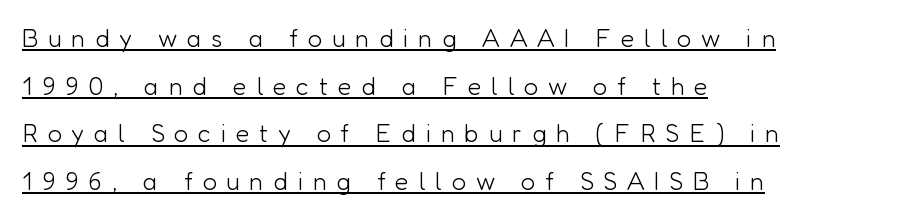
{"italic": "no", "bold": "no", "underline": "yes", "align": "left", "line_spacing": "loose", "line_spacing_ratio": 1.91, "letter_spacing": "wide", "letter_spacing_em": 0.39, "glyph_px": 25}
